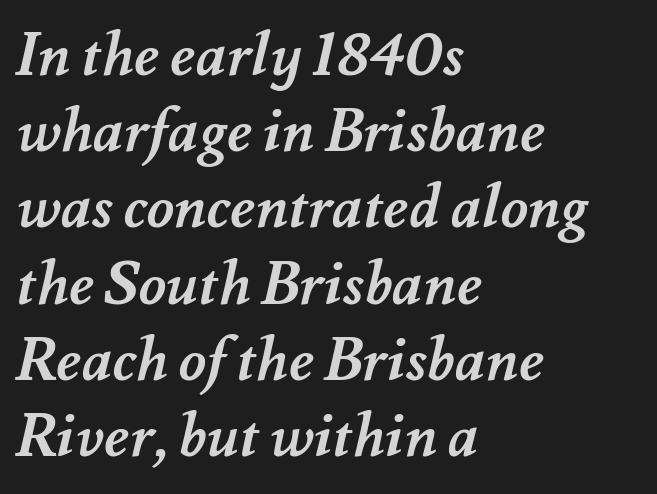
Summary of vertical rhythm: regular, with standard interline spacing. As a designer I'd log this as weight 700, bold. The letters advance in unequal steps, a hallmark of proportional type. The horizontal fit of the characters is conventional and even. Alignment: flush left. This rendering features lettering with no underline.
